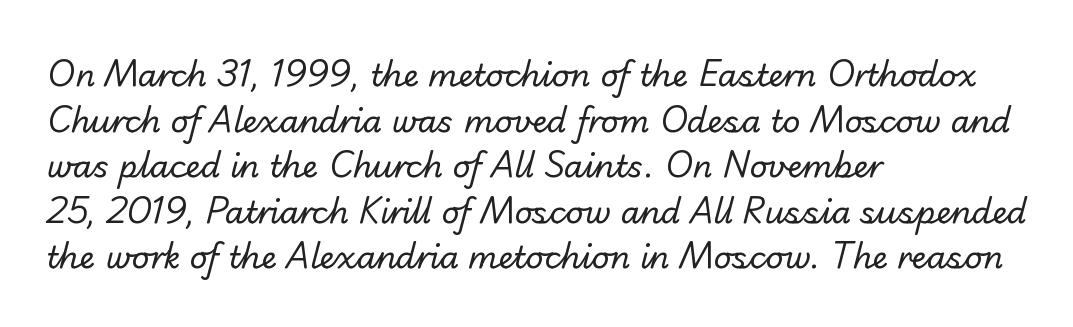
Caption: standard tracking, unaltered. Nope, no serifs anywhere on these letters. Do the characters align in a grid? No, the font is proportional. The string is rendered with underlining switched off. The rendering anchors every line to the left-hand side.
